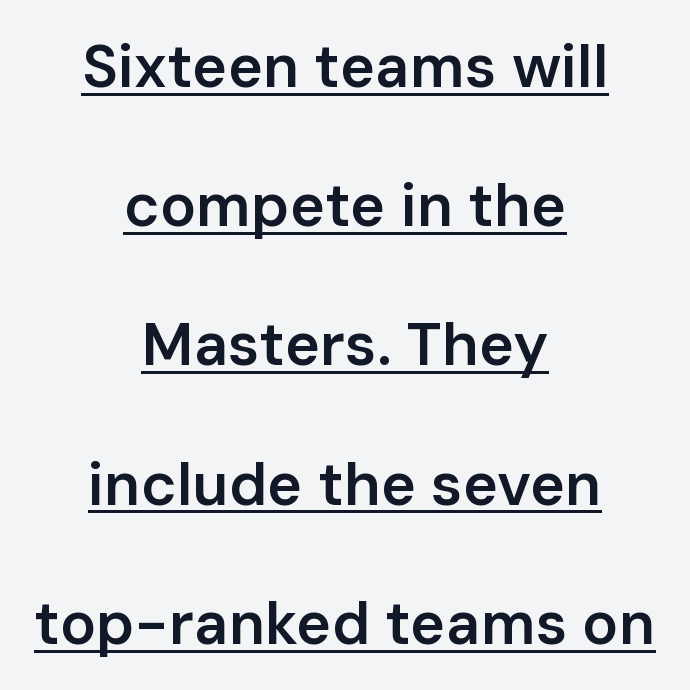
The image shows 60 px semibold sans-serif type, upright; set centered, loose line spacing (2.32x), normal letter spacing, underlined; low stroke contrast and a medium x-height.
